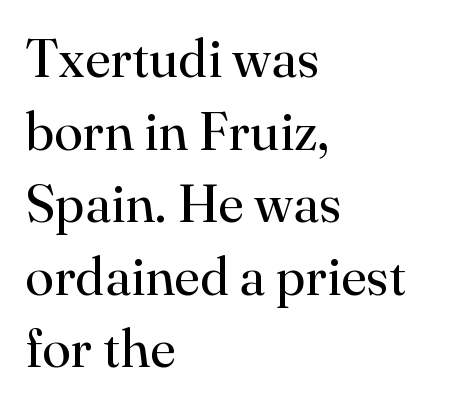
The image shows 53 px regular-weight serif type, upright; set left-aligned, normal line spacing (1.37x), normal letter spacing, not underlined; high stroke contrast and a small x-height.
